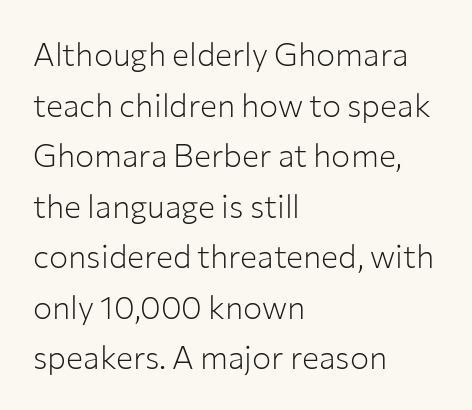
Q: Is the text bold? A: No.
Q: Is the text italic (slanted)? A: No, it is upright.
Q: Is the typeface a serif or a sans-serif typeface? A: Sans-serif.
Q: Is the text underlined? A: No.
Q: How is the paragraph aligned? A: Left-aligned.
Q: Is the spacing between letters normal or unusually wide? A: Normal.
Q: Is the spacing between lines tight, normal or loose? A: Normal.
Q: Width (condensed, normal, or wide)? A: Normal.
Q: Stroke contrast? A: Low.
Q: x-height? A: Medium.
Q: Monospaced? A: No.
